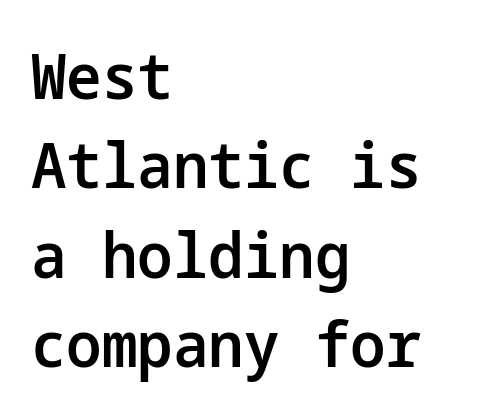
Q: Is the text bold? A: Semi-bold.
Q: Is the text italic (slanted)? A: No, it is upright.
Q: Is the typeface a serif or a sans-serif typeface? A: Sans-serif.
Q: Is the text underlined? A: No.
Q: How is the paragraph aligned? A: Left-aligned.
Q: Is the spacing between letters normal or unusually wide? A: Normal.
Q: Is the spacing between lines tight, normal or loose? A: Normal.
Q: Width (condensed, normal, or wide)? A: Normal.
Q: Stroke contrast? A: Low.
Q: x-height? A: Medium.
